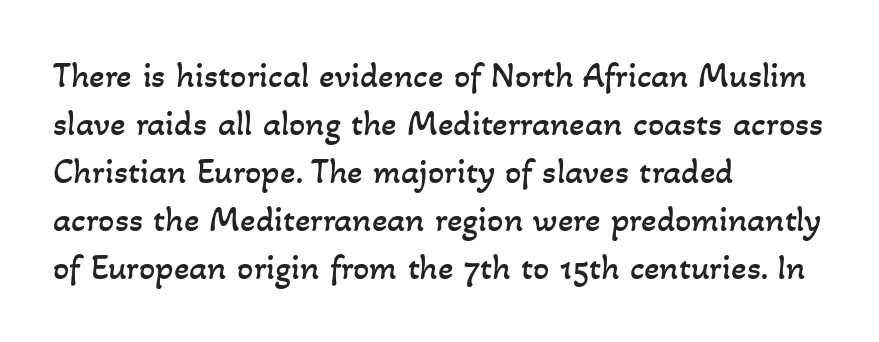
The rendering uses natural spacing where letterforms have individual widths. The weight tops out at a normal text grade. The paragraph has a hard left edge and a soft right edge. Caption: standard tracking, unaltered. Compared with typical paragraphs, the rows here are spaced about the same. Descenders hang freely into open space.
